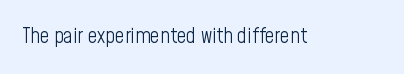
{"italic": "no", "bold": "no", "underline": "no", "letter_spacing": "normal", "letter_spacing_em": 0.0, "glyph_px": 21}
